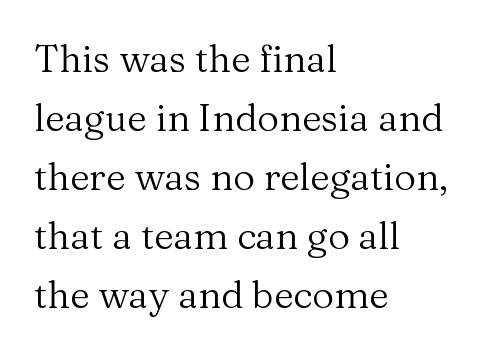
Q: Is the text bold? A: No.
Q: Is the text italic (slanted)? A: No, it is upright.
Q: Is the typeface a serif or a sans-serif typeface? A: Serif.
Q: Is the text underlined? A: No.
Q: How is the paragraph aligned? A: Left-aligned.
Q: Is the spacing between letters normal or unusually wide? A: Normal.
Q: Is the spacing between lines tight, normal or loose? A: Normal.
Q: Width (condensed, normal, or wide)? A: Normal.
Q: Stroke contrast? A: Medium.
Q: x-height? A: Medium.
Q: Monospaced? A: No.
